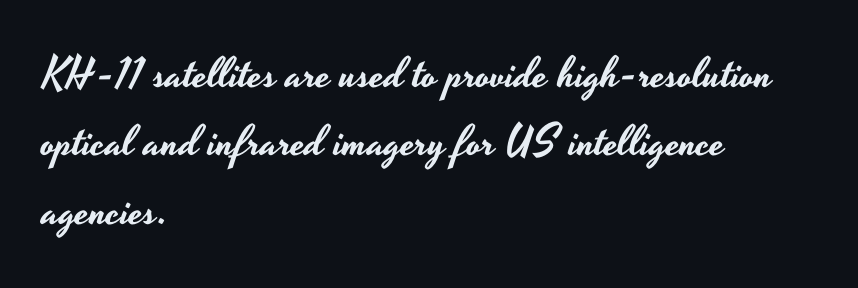
The image shows 43 px wide sans-serif type; set left-aligned, normal line spacing (1.59x), normal letter spacing, not underlined; low stroke contrast and a small x-height.
